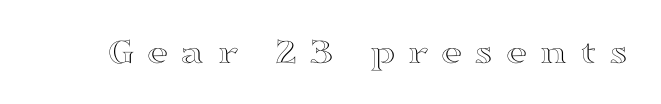
The image shows 37 px wide type, upright; set unusually wide letter spacing (+0.33 em), not underlined; a medium x-height.
